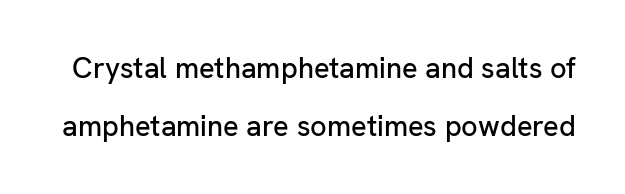
The image shows 29 px sans-serif type, upright; set loose line spacing (2.0x), normal letter spacing, not underlined; low stroke contrast and a medium x-height.
